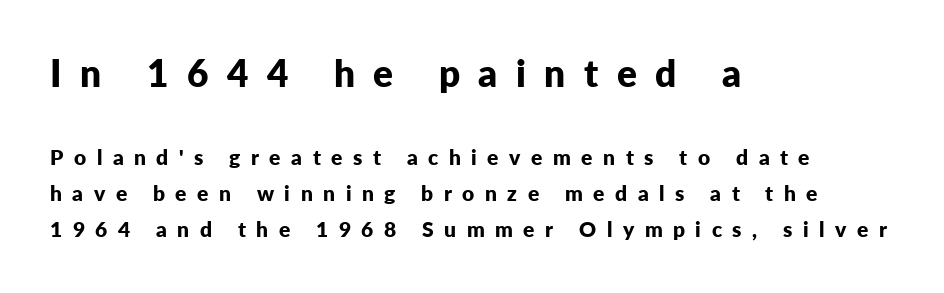
{"serif": "no", "italic": "no", "bold": "yes", "weight": "bold", "width": "normal", "stroke_contrast": "low", "x_height": "medium", "monospaced": "no", "underline": "no", "align": "left", "line_spacing_ratio": 1.73, "letter_spacing": "wide", "letter_spacing_em": 0.5, "larger_block": "first", "size_ratio": 1.76, "glyph_px": 37}
